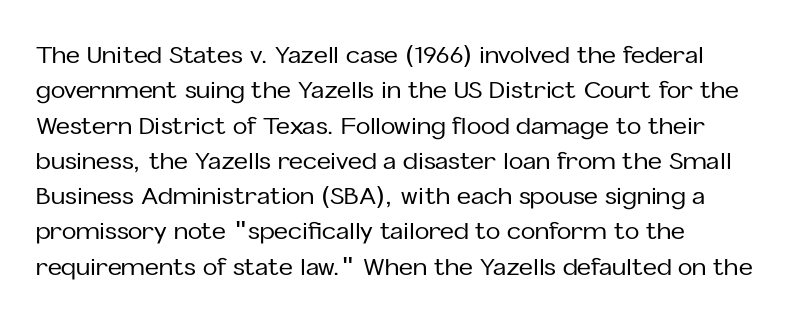
{"italic": "no", "underline": "no", "align": "left", "line_spacing": "normal", "line_spacing_ratio": 1.47, "letter_spacing": "normal", "letter_spacing_em": 0.0, "glyph_px": 24}
